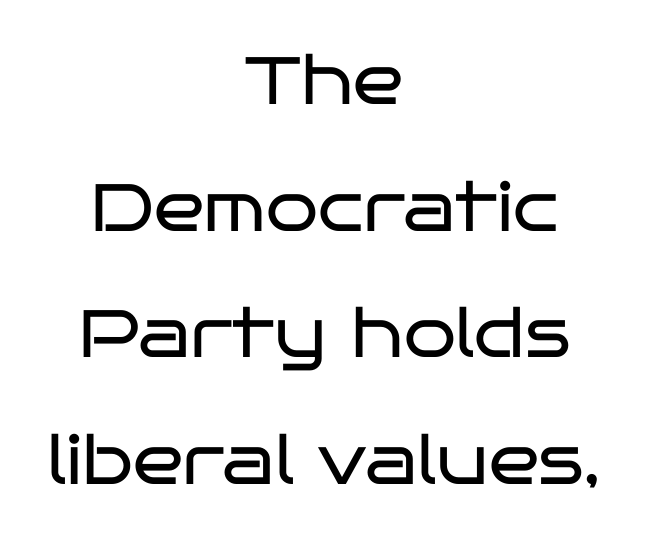
The image shows 67 px regular-weight, wide sans-serif type, upright; set centered, line spacing 1.89x, normal letter spacing, not underlined; low stroke contrast and a large x-height.
